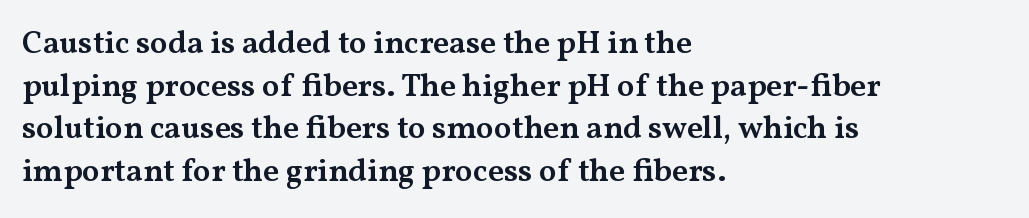
This is moderately heavy type, rendered in semibold. Observe the ordinary spacing: letters are neighbours, not strangers. Baseline-to-baseline distance is the conventional proportion of letter height. This sample is left-justified, so line endings fall wherever the words run out.
